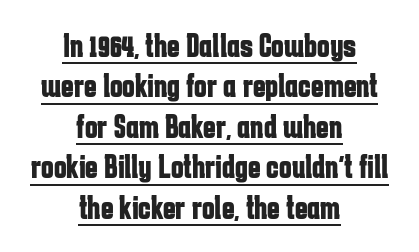
The image shows 34 px bold, condensed sans-serif type, upright; set centered, line spacing 1.19x, normal letter spacing, underlined; low stroke contrast and a medium x-height.
